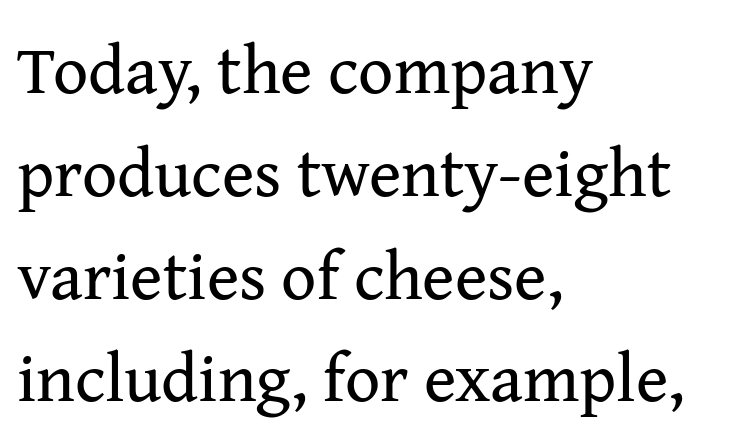
The image shows 69 px regular-weight serif type, upright; set left-aligned, normal line spacing (1.49x), normal letter spacing, not underlined; medium stroke contrast and a medium x-height.
